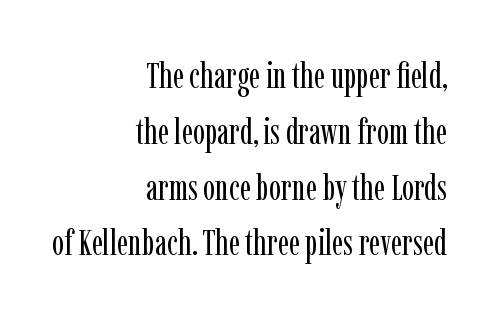
Q: Is the text bold? A: No.
Q: Is the text italic (slanted)? A: No, it is upright.
Q: Is the typeface a serif or a sans-serif typeface? A: Serif.
Q: Is the text underlined? A: No.
Q: How is the paragraph aligned? A: Right-aligned.
Q: Is the spacing between letters normal or unusually wide? A: Normal.
Q: Is the spacing between lines tight, normal or loose? A: Normal.
Q: Width (condensed, normal, or wide)? A: Condensed.
Q: Stroke contrast? A: Low.
Q: x-height? A: Medium.
Q: Monospaced? A: No.
